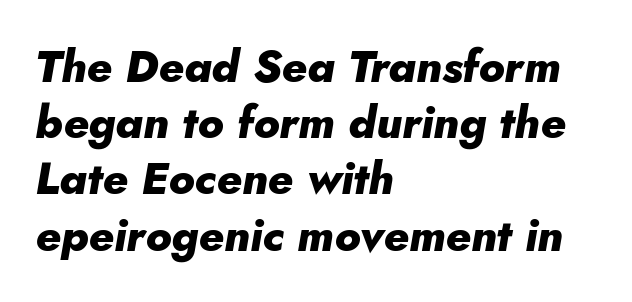
{"italic": "yes", "lean": "right", "slant_degrees": 10, "bold": "yes", "weight": "heavy", "width": "normal", "stroke_contrast": "low", "x_height": "small", "monospaced": "no", "underline": "no", "align": "left", "line_spacing": "normal", "line_spacing_ratio": 1.25, "letter_spacing": "normal", "letter_spacing_em": 0.0, "glyph_px": 45}
